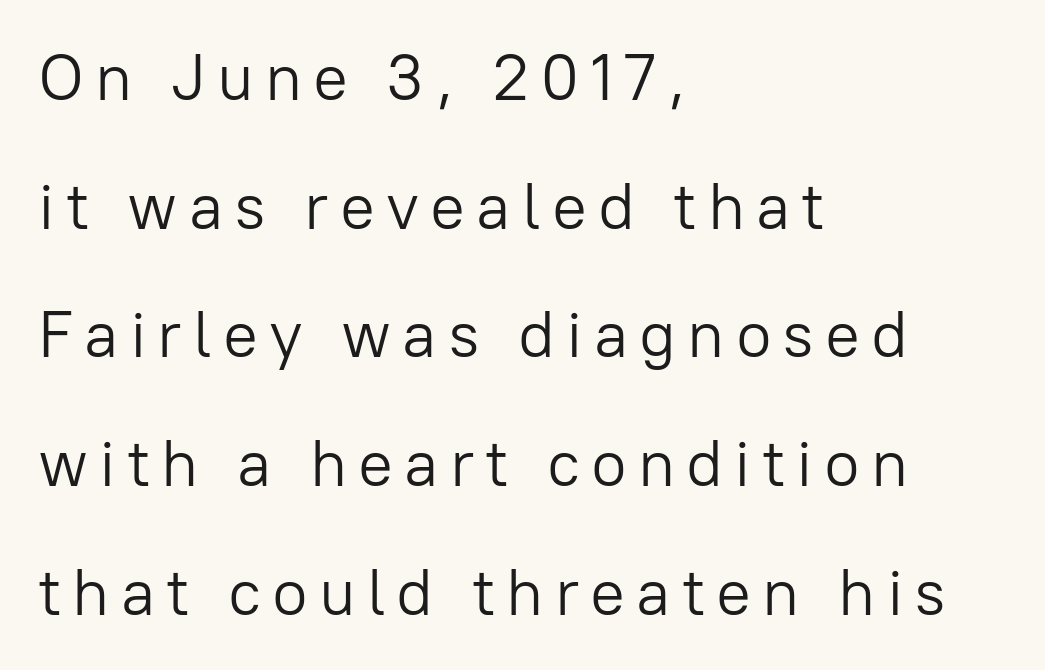
Q: Is the text bold? A: No.
Q: Is the text italic (slanted)? A: No, it is upright.
Q: Is the typeface a serif or a sans-serif typeface? A: Sans-serif.
Q: Is the text underlined? A: No.
Q: How is the paragraph aligned? A: Left-aligned.
Q: Is the spacing between lines tight, normal or loose? A: Loose.
Q: Width (condensed, normal, or wide)? A: Normal.
Q: Stroke contrast? A: Low.
Q: x-height? A: Medium.
Q: Monospaced? A: No.
